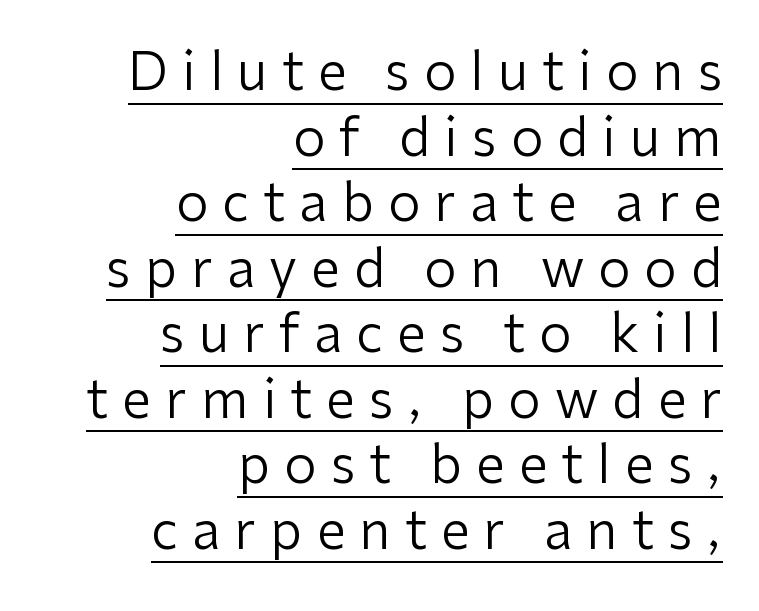
{"serif": "no", "italic": "no", "bold": "no", "weight": "regular", "width": "normal", "stroke_contrast": "low", "x_height": "medium", "monospaced": "no", "underline": "yes", "align": "right", "line_spacing": "normal", "line_spacing_ratio": 1.26, "letter_spacing": "wide", "letter_spacing_em": 0.27, "glyph_px": 52}
